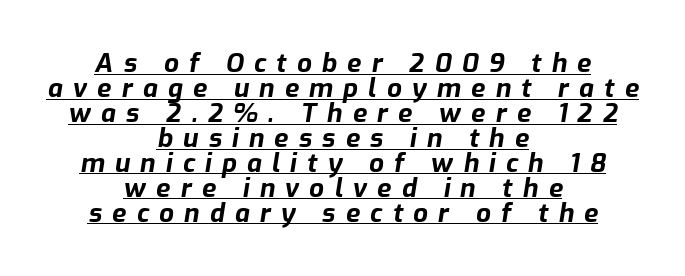
The image shows 26 px bold type, italic (leaning right); set centered, tight line spacing (0.96x), unusually wide letter spacing (+0.39 em), underlined.
